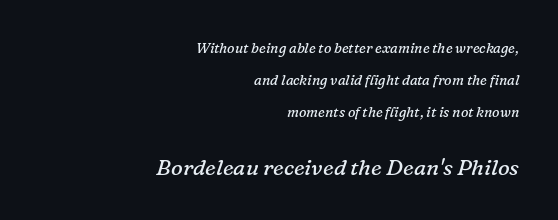
{"italic": "yes", "lean": "right", "slant_degrees": 16, "bold": "no", "underline": "no", "align": "right", "line_spacing": "loose", "line_spacing_ratio": 2.29, "letter_spacing": "normal", "letter_spacing_em": 0.0, "larger_block": "second", "size_ratio": 1.57, "glyph_px": 22}
